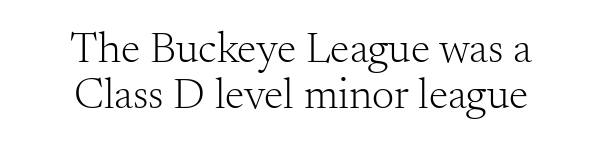
Q: Is the text bold? A: No.
Q: Is the text italic (slanted)? A: No, it is upright.
Q: Is the typeface a serif or a sans-serif typeface? A: Serif.
Q: Is the text underlined? A: No.
Q: How is the paragraph aligned? A: Centered.
Q: Is the spacing between letters normal or unusually wide? A: Normal.
Q: Is the spacing between lines tight, normal or loose? A: Tight.
Q: Width (condensed, normal, or wide)? A: Normal.
Q: Stroke contrast? A: Medium.
Q: x-height? A: Small.
Q: Monospaced? A: No.
